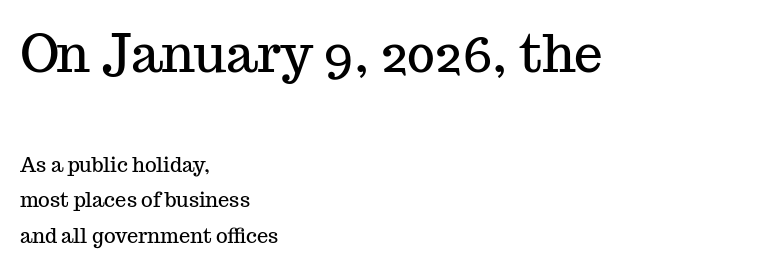
The image shows 51 px serif type, upright; set left-aligned, line spacing 1.77x, normal letter spacing, not underlined; the first (top) block is 2.55x larger; medium stroke contrast and a medium x-height.
